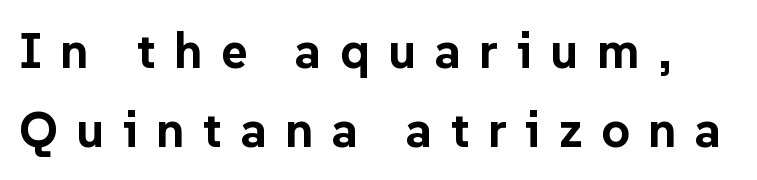
Q: Is the text bold? A: Yes.
Q: Is the text italic (slanted)? A: No, it is upright.
Q: Is the typeface a serif or a sans-serif typeface? A: Sans-serif.
Q: Is the text underlined? A: No.
Q: Is the spacing between letters normal or unusually wide? A: Unusually wide.
Q: Is the spacing between lines tight, normal or loose? A: Normal.
Q: Width (condensed, normal, or wide)? A: Normal.
Q: Stroke contrast? A: Low.
Q: x-height? A: Medium.
Q: Monospaced? A: No.
